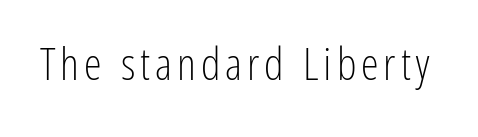
Vertical stems look standard width or narrower in stroke. Here the designer chose a conventional face with non-uniform glyph widths. Posture: straight, roman, zero tilt. Serif or sans? Sans — the stroke terminals are bare. Check the space under the baseline: it is left empty.
